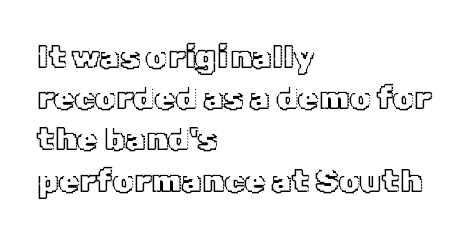
The image shows 33 px text type, upright; set left-aligned, normal line spacing (1.25x), normal letter spacing, not underlined; a medium x-height.
